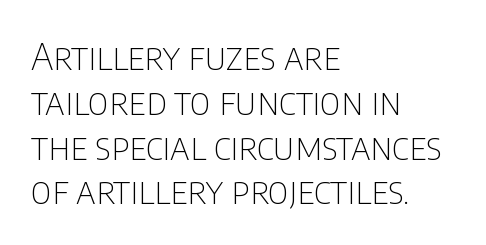
Observe the ordinary spacing: letters are neighbours, not strangers. The glyphs are unaccompanied by any horizontal stroke below them. Character widths vary here, with narrow letters taking less room than wide ones. Each letter's strokes conclude bluntly, with no projecting serifs.
